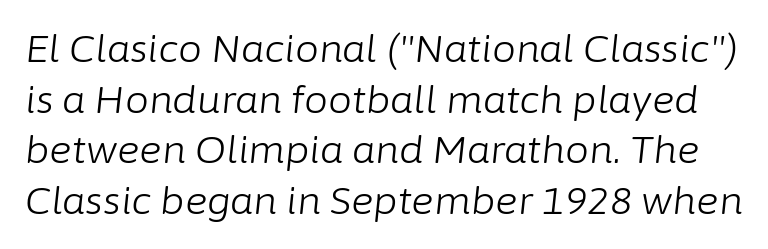
The image shows 38 px light type, italic (leaning right); set normal line spacing (1.33x), normal letter spacing, not underlined; low stroke contrast and a medium x-height.
